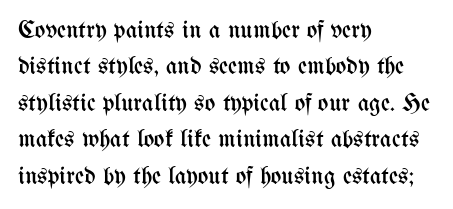
{"italic": "no", "bold": "no", "underline": "no", "align": "left", "line_spacing": "normal", "line_spacing_ratio": 1.46, "letter_spacing": "normal", "letter_spacing_em": 0.0, "glyph_px": 25}
